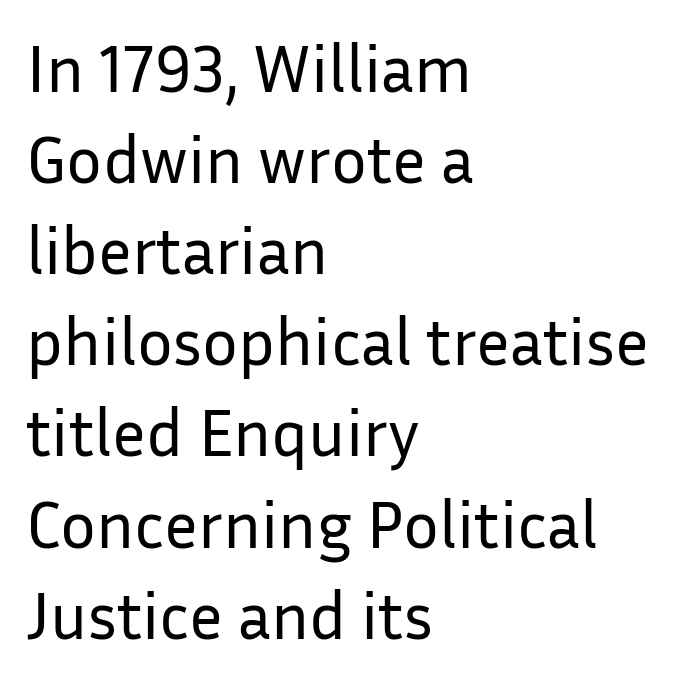
The image shows 67 px regular-weight sans-serif type, upright; set left-aligned, normal line spacing (1.36x), normal letter spacing, not underlined; low stroke contrast and a medium x-height.
